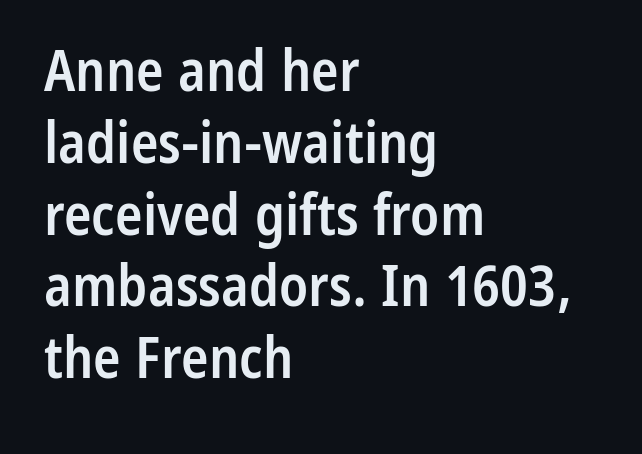
Has an underline been added? It has not. Stroke terminals: plain, sans-serif. The setting favours the left margin, as ordinary paragraphs usually do. The horizontal fit of the characters is conventional and even. Do the letters lean? They stand straight.
